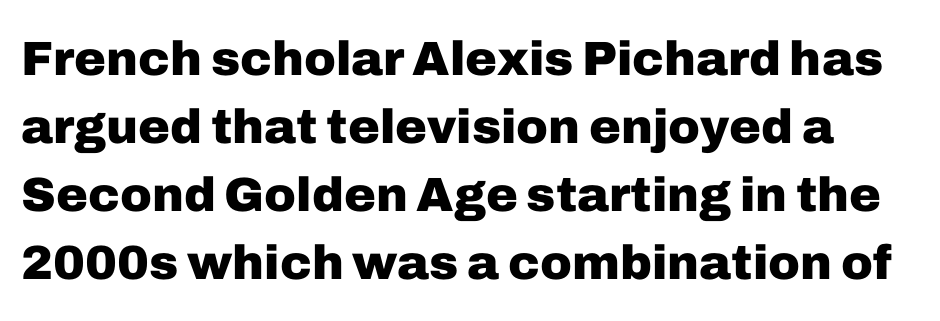
{"serif": "no", "italic": "no", "bold": "yes", "weight": "heavy", "width": "normal", "stroke_contrast": "low", "x_height": "medium", "monospaced": "no", "underline": "no", "line_spacing": "normal", "line_spacing_ratio": 1.42, "letter_spacing": "normal", "letter_spacing_em": 0.0, "glyph_px": 48}
